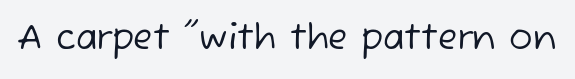
The image shows 35 px regular-weight sans-serif type; set normal letter spacing, not underlined; low stroke contrast and a medium x-height.
